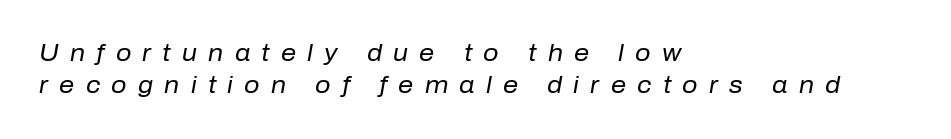
The image shows 24 px text type, italic (leaning right); set left-aligned, normal line spacing (1.34x), unusually wide letter spacing (+0.47 em), not underlined.
